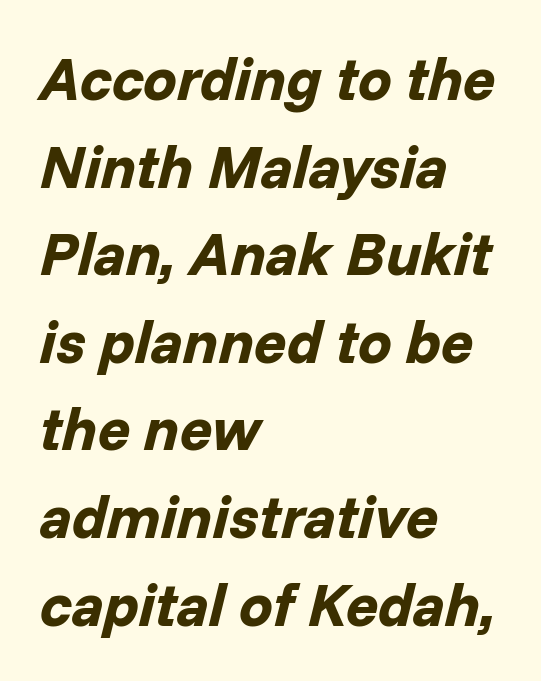
Standard letterfit; no display-style spreading of the glyphs. Line beginnings align vertically; line endings do not. You could not count columns in this text — the font is proportionally spaced. Compared with an ordinary text face, these strokes are far heavier — a full bold. Check under the words: just untouched page. Every character sits at an angle, as italics do.
